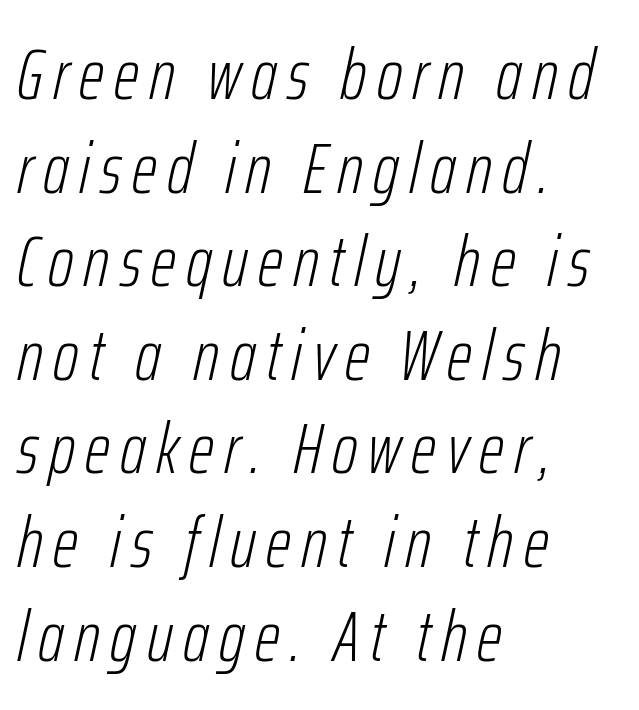
Q: Is the text bold? A: No.
Q: Is the text italic (slanted)? A: Yes, it leans right by about 12 degrees.
Q: Is the text underlined? A: No.
Q: How is the paragraph aligned? A: Left-aligned.
Q: Is the spacing between lines tight, normal or loose? A: Normal.
Q: Width (condensed, normal, or wide)? A: Condensed.
Q: Stroke contrast? A: Low.
Q: x-height? A: Medium.
Q: Monospaced? A: No.
